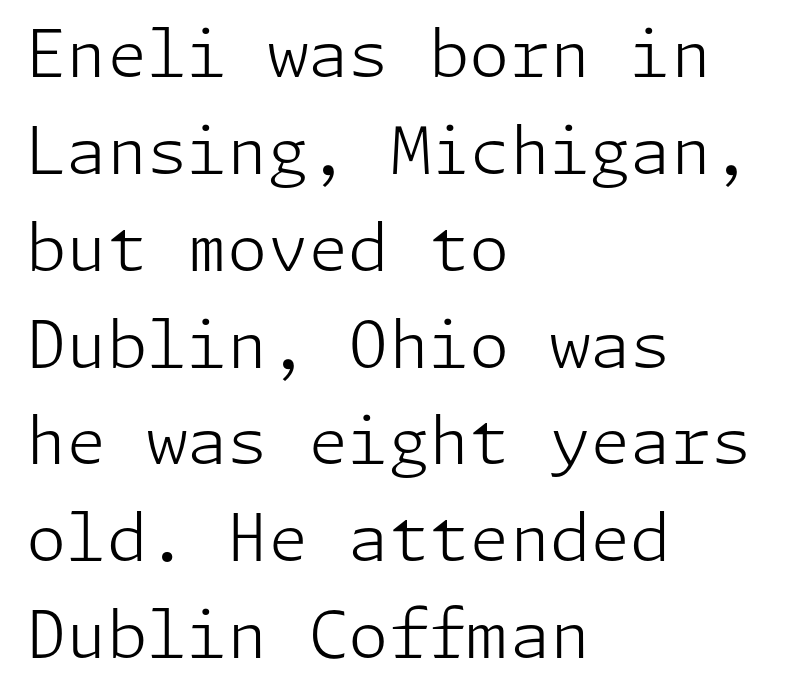
Q: Is the text bold? A: No.
Q: Is the text italic (slanted)? A: No, it is upright.
Q: Is the typeface a serif or a sans-serif typeface? A: Sans-serif.
Q: Is the text underlined? A: No.
Q: How is the paragraph aligned? A: Left-aligned.
Q: Is the spacing between letters normal or unusually wide? A: Normal.
Q: Is the spacing between lines tight, normal or loose? A: Normal.
Q: Width (condensed, normal, or wide)? A: Normal.
Q: Stroke contrast? A: Low.
Q: x-height? A: Medium.
